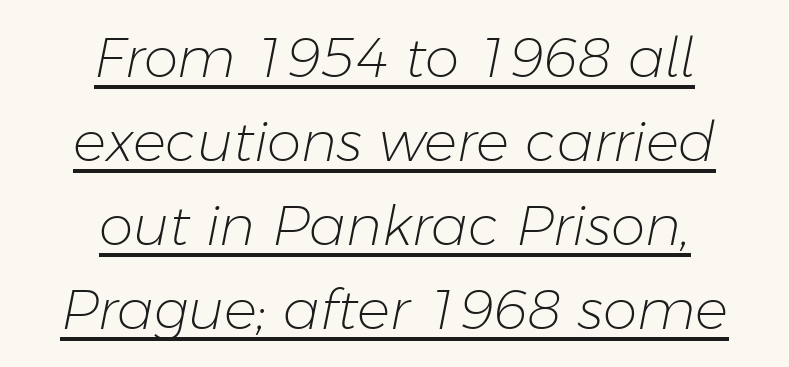
The image shows 55 px light type, italic (leaning right); set centered, normal line spacing (1.53x), normal letter spacing, underlined; low stroke contrast and a medium x-height.
